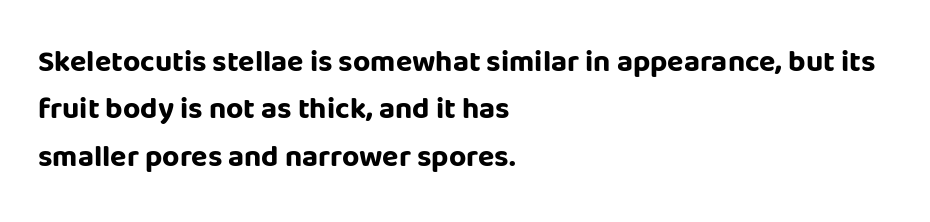
{"serif": "no", "italic": "no", "bold": "yes", "weight": "bold", "width": "normal", "stroke_contrast": "low", "x_height": "large", "monospaced": "no", "underline": "no", "align": "left", "line_spacing": "normal", "line_spacing_ratio": 1.58, "letter_spacing": "normal", "letter_spacing_em": 0.0, "glyph_px": 30}
